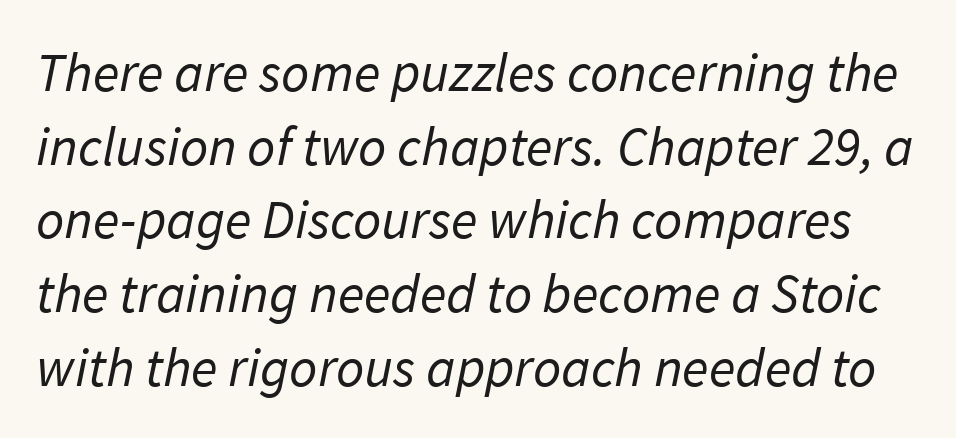
Q: Is the text bold? A: No.
Q: Is the typeface a serif or a sans-serif typeface? A: Sans-serif.
Q: Is the text underlined? A: No.
Q: Is the spacing between letters normal or unusually wide? A: Normal.
Q: Is the spacing between lines tight, normal or loose? A: Normal.
Q: Width (condensed, normal, or wide)? A: Normal.
Q: Stroke contrast? A: Low.
Q: x-height? A: Medium.
Q: Monospaced? A: No.
